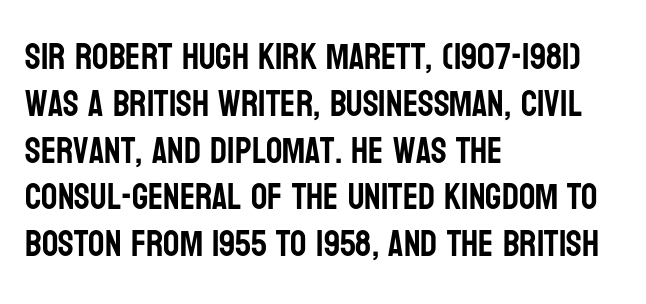
This sample keeps an unexceptional amount of space between lines. The typesetter chose a ragged-right arrangement here. The font's upright variant was chosen for this text. Is this a fixed-width face? No — the glyphs have proportional, varying widths. The passage shown has conventional tracking throughout. Descenders hang freely into open space.
